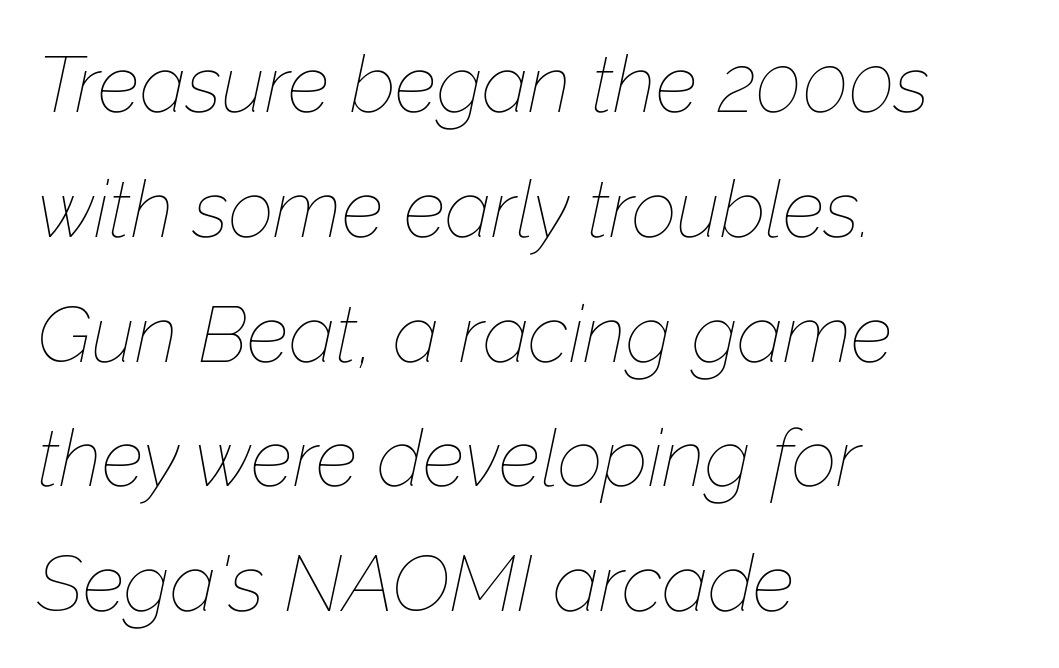
The image shows 79 px thin type, italic (leaning right); set left-aligned, normal line spacing (1.58x), normal letter spacing, not underlined; low stroke contrast and a medium x-height.
